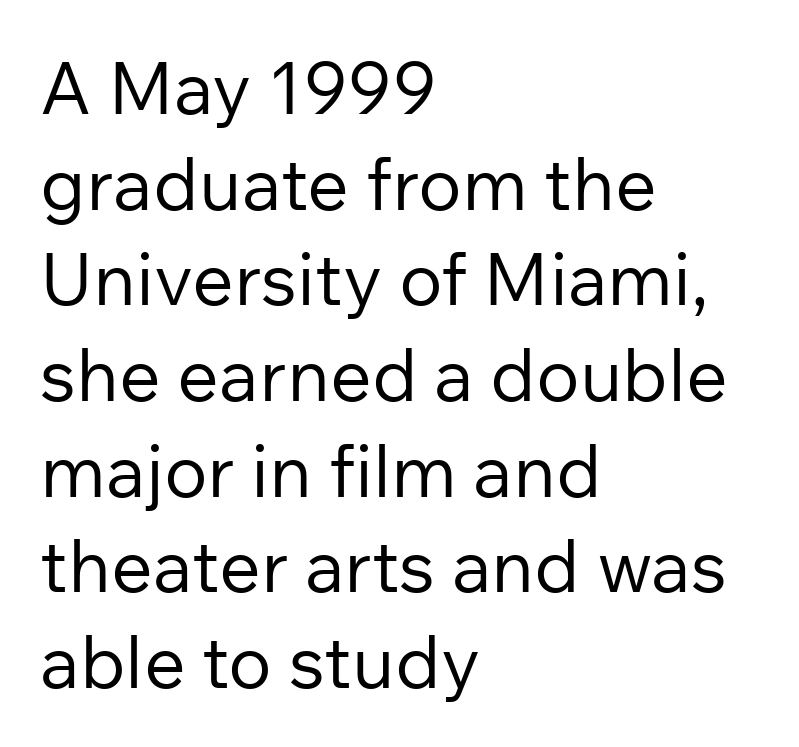
Q: Is the text bold? A: No.
Q: Is the text italic (slanted)? A: No, it is upright.
Q: Is the typeface a serif or a sans-serif typeface? A: Sans-serif.
Q: Is the text underlined? A: No.
Q: How is the paragraph aligned? A: Left-aligned.
Q: Is the spacing between letters normal or unusually wide? A: Normal.
Q: Is the spacing between lines tight, normal or loose? A: Normal.
Q: Width (condensed, normal, or wide)? A: Normal.
Q: Stroke contrast? A: Low.
Q: x-height? A: Medium.
Q: Monospaced? A: No.
